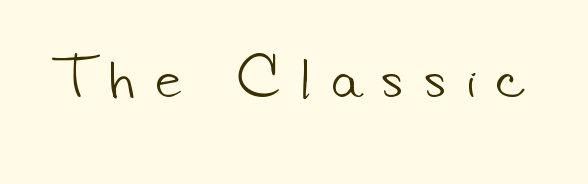
Q: Is the text bold? A: No.
Q: Is the typeface a serif or a sans-serif typeface? A: Sans-serif.
Q: Is the text underlined? A: No.
Q: Is the spacing between letters normal or unusually wide? A: Unusually wide.
Q: Width (condensed, normal, or wide)? A: Normal.
Q: Stroke contrast? A: Low.
Q: x-height? A: Small.
Q: Monospaced? A: No.
